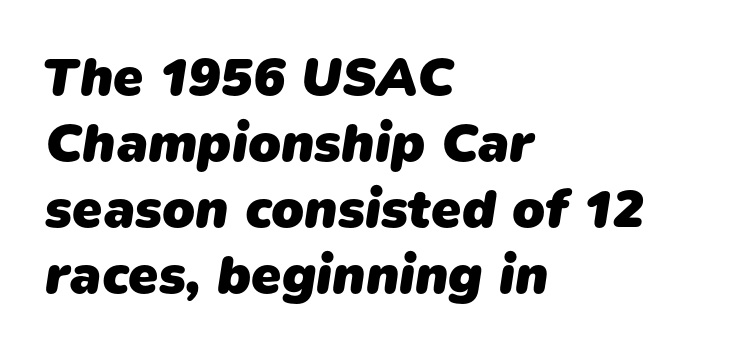
The image shows 54 px heavy sans-serif type; set left-aligned, line spacing 1.22x, normal letter spacing, not underlined; low stroke contrast and a medium x-height.
